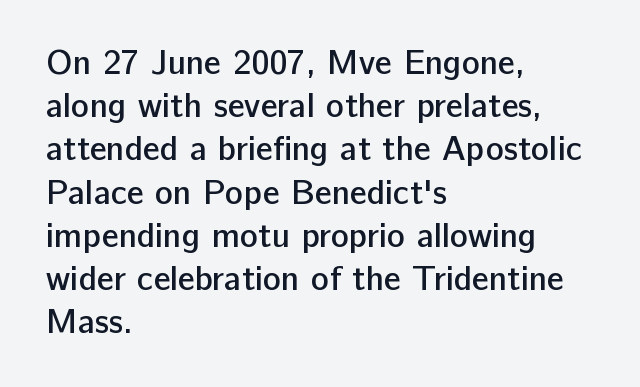
Rendered with straight, roman letterforms. Short and long lines alike share a common starting point at left. The words here are not underlined. Students, this is semibold: more ink than regular, less than bold.
